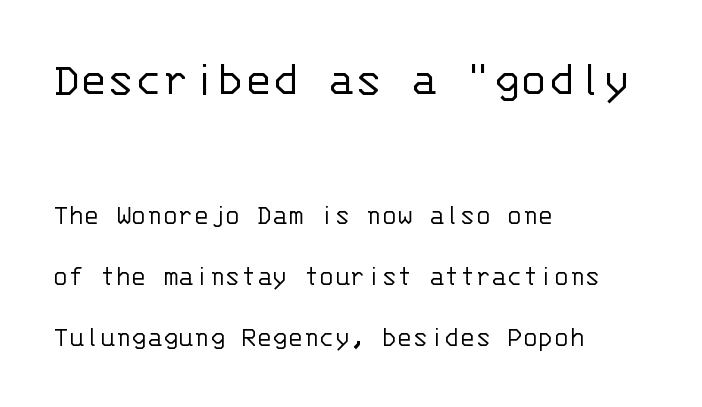
The image shows 51 px light sans-serif type, upright, monospaced; set left-aligned, loose line spacing (2.09x), normal letter spacing, not underlined; the first (top) block is 1.76x larger; low stroke contrast and a large x-height.
